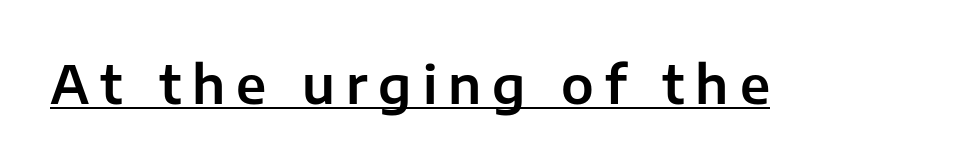
Q: Is the text italic (slanted)? A: No, it is upright.
Q: Is the typeface a serif or a sans-serif typeface? A: Sans-serif.
Q: Is the text underlined? A: Yes.
Q: Is the spacing between letters normal or unusually wide? A: Unusually wide.
Q: Width (condensed, normal, or wide)? A: Normal.
Q: Stroke contrast? A: Low.
Q: x-height? A: Medium.
Q: Monospaced? A: No.
